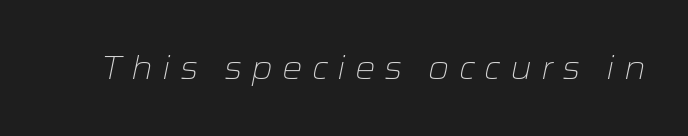
This sample has the flowing, uneven cadence of proportional lettering. The rendering applies a slant to the glyphs. Characters follow at a spacing far wider than the type designer built in. Is the stroke heavy? The answer is a plain regular-or-lighter. Anything drawn beneath the words? Only blank space.
